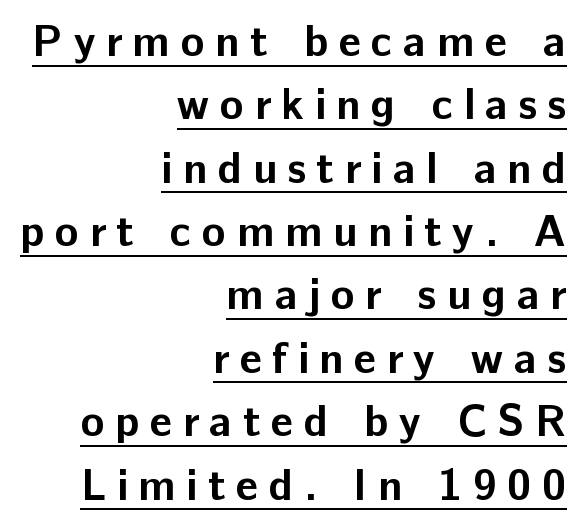
Q: Is the text bold? A: Yes.
Q: Is the text italic (slanted)? A: No, it is upright.
Q: Is the typeface a serif or a sans-serif typeface? A: Sans-serif.
Q: Is the text underlined? A: Yes.
Q: How is the paragraph aligned? A: Right-aligned.
Q: Is the spacing between letters normal or unusually wide? A: Unusually wide.
Q: Is the spacing between lines tight, normal or loose? A: Normal.
Q: Width (condensed, normal, or wide)? A: Normal.
Q: Stroke contrast? A: Low.
Q: x-height? A: Medium.
Q: Monospaced? A: No.
